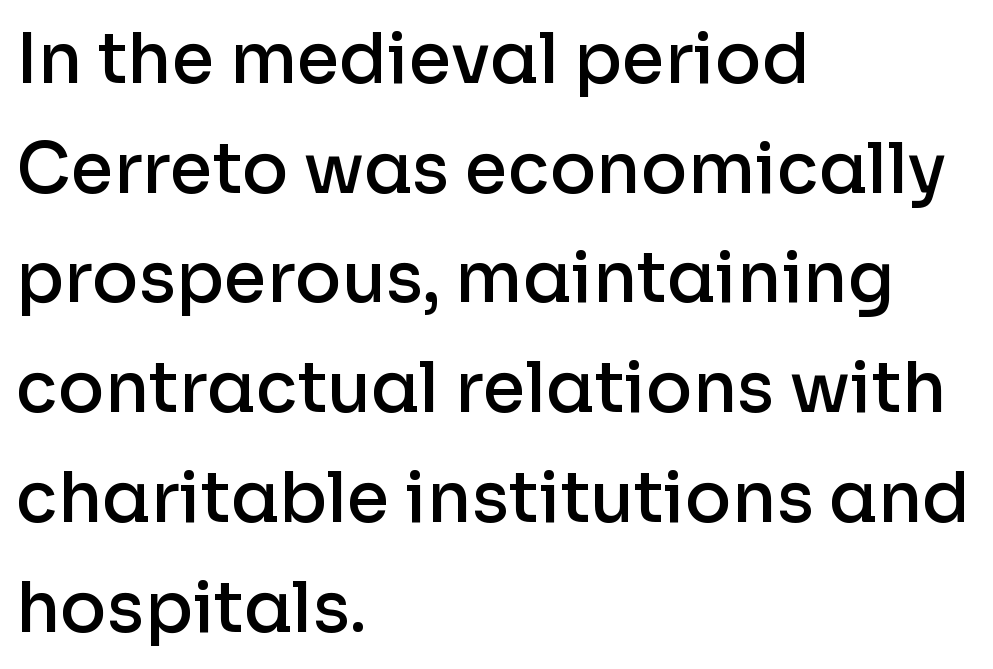
{"serif": "no", "italic": "no", "bold": "semi", "weight": "semibold", "width": "normal", "stroke_contrast": "low", "x_height": "medium", "monospaced": "no", "underline": "no", "align": "left", "line_spacing": "normal", "line_spacing_ratio": 1.59, "letter_spacing": "normal", "letter_spacing_em": 0.0, "glyph_px": 69}
